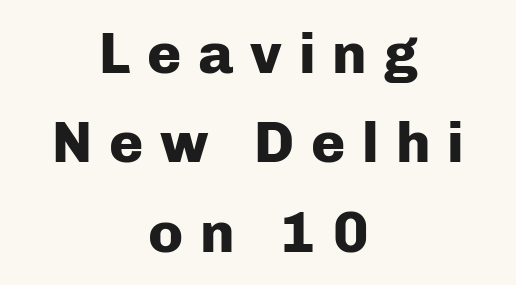
Q: Is the text bold? A: Yes.
Q: Is the text italic (slanted)? A: No, it is upright.
Q: Is the typeface a serif or a sans-serif typeface? A: Sans-serif.
Q: Is the text underlined? A: No.
Q: How is the paragraph aligned? A: Centered.
Q: Is the spacing between letters normal or unusually wide? A: Unusually wide.
Q: Is the spacing between lines tight, normal or loose? A: Normal.
Q: Width (condensed, normal, or wide)? A: Normal.
Q: Stroke contrast? A: Low.
Q: x-height? A: Medium.
Q: Monospaced? A: No.
